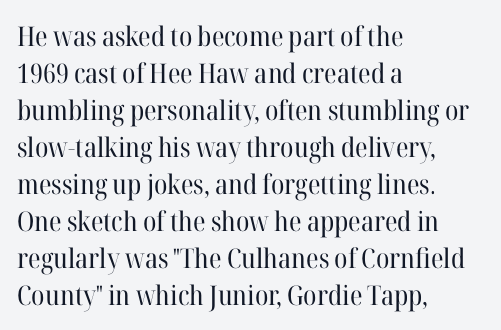
{"italic": "no", "bold": "no", "underline": "no", "align": "left", "line_spacing": "normal", "line_spacing_ratio": 1.37, "letter_spacing": "normal", "letter_spacing_em": 0.0, "glyph_px": 27}
